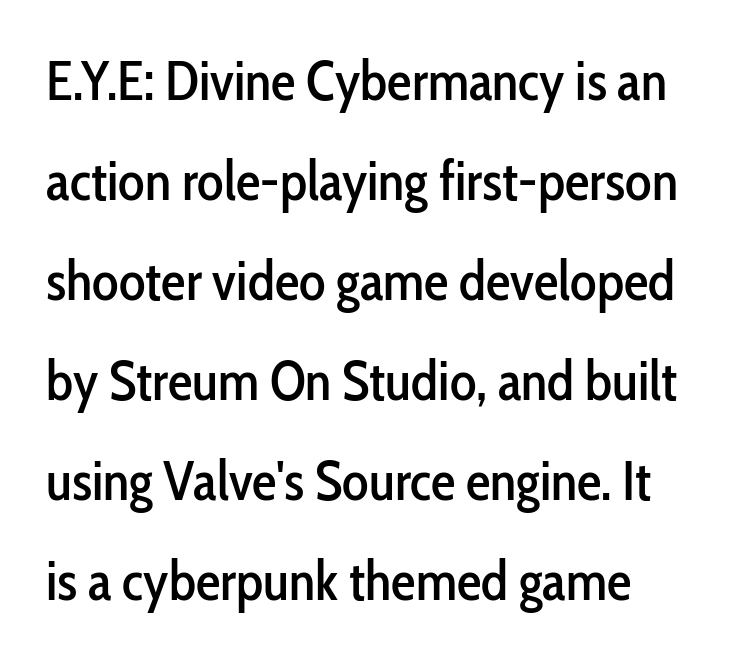
{"serif": "no", "italic": "no", "width": "condensed", "stroke_contrast": "low", "x_height": "medium", "monospaced": "no", "underline": "no", "line_spacing_ratio": 1.82, "letter_spacing": "normal", "letter_spacing_em": 0.0, "glyph_px": 55}
